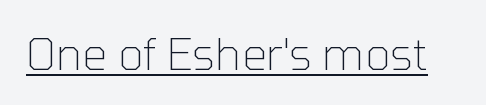
{"serif": "no", "italic": "no", "bold": "no", "weight": "thin", "width": "normal", "stroke_contrast": "low", "x_height": "medium", "monospaced": "no", "underline": "yes", "letter_spacing": "normal", "letter_spacing_em": 0.0, "glyph_px": 44}
